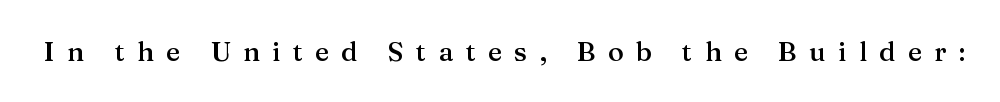
Q: Is the text bold? A: Semi-bold.
Q: Is the text italic (slanted)? A: No, it is upright.
Q: Is the text underlined? A: No.
Q: Is the spacing between letters normal or unusually wide? A: Unusually wide.
